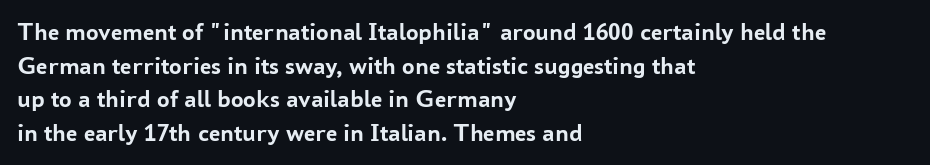
The image shows 25 px bold type, upright; set left-aligned, normal line spacing (1.35x), normal letter spacing, not underlined.
